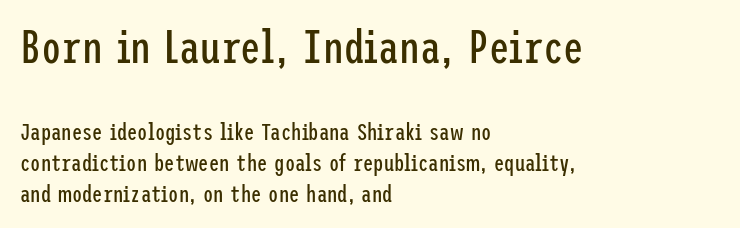
The image shows 46 px regular-weight, condensed sans-serif type, upright; set left-aligned, normal line spacing (1.34x), normal letter spacing, not underlined; the first (top) block is 2.0x larger; low stroke contrast and a medium x-height.
